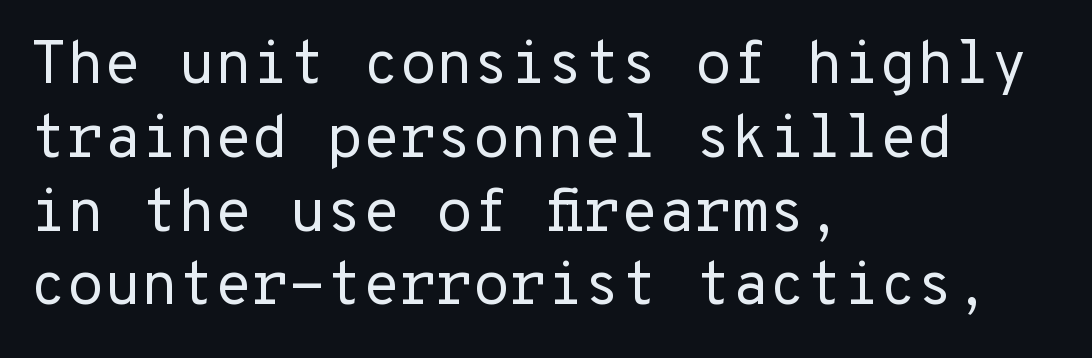
The image shows 60 px regular-weight sans-serif type, upright; set left-aligned, line spacing 1.23x, normal letter spacing, not underlined; low stroke contrast and a medium x-height.
